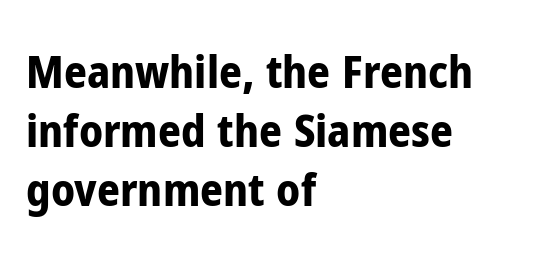
The image shows 45 px bold, condensed sans-serif type, upright; set left-aligned, normal line spacing (1.31x), normal letter spacing, not underlined; low stroke contrast and a medium x-height.
